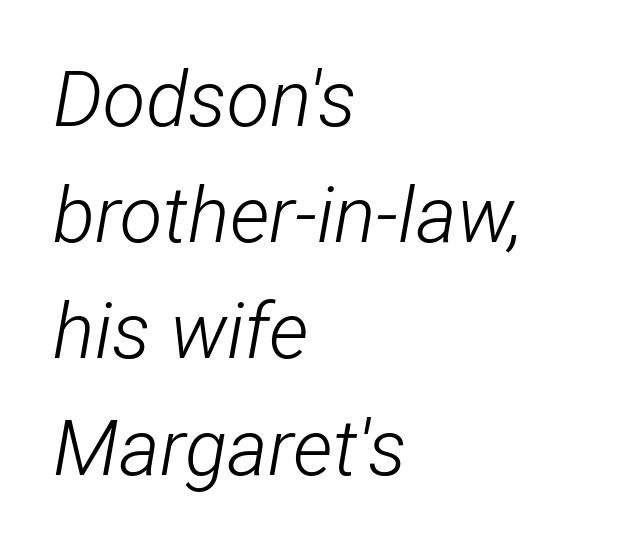
Summary of vertical rhythm: regular, with standard interline spacing. No letter is thick-stroked: the sample isn't bold. In CSS terms this would be text-align: left. The passage shown leans; its letterforms are oblique. A typesetter would call this zero additional tracking. Decoration check: the copy has no underline.
